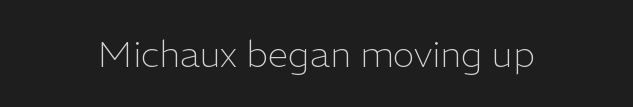
{"serif": "no", "italic": "no", "bold": "no", "weight": "light", "width": "normal", "stroke_contrast": "low", "x_height": "medium", "monospaced": "no", "underline": "no", "letter_spacing": "normal", "letter_spacing_em": 0.0, "glyph_px": 37}
